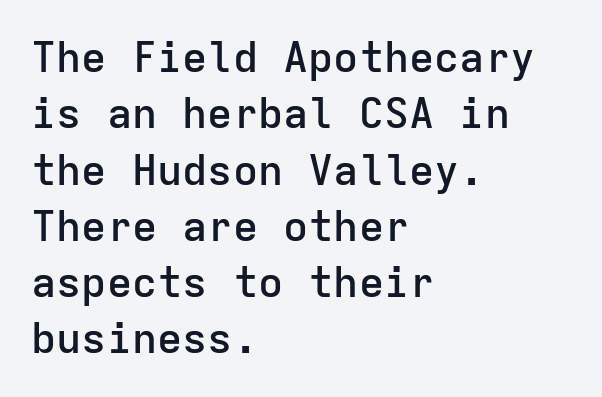
The image shows 42 px semibold sans-serif type, upright, monospaced; set left-aligned, normal line spacing (1.34x), normal letter spacing, not underlined; low stroke contrast and a medium x-height.
